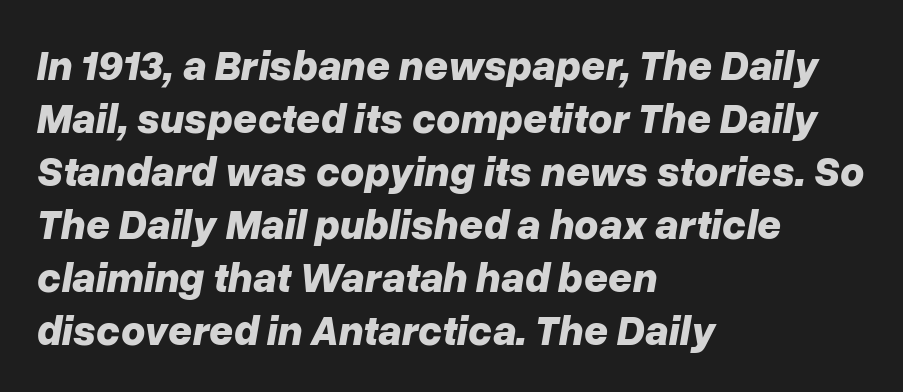
If you drew a ruler down the left edge, every line would touch it. In terms of leading, this rendering sits right in the middle. Proportional: the letters do not fall into vertical columns. The foot of each line stays bare and open. What weight is shown? A full bold with thick strokes. The axis of the letterforms is tilted away from vertical.
